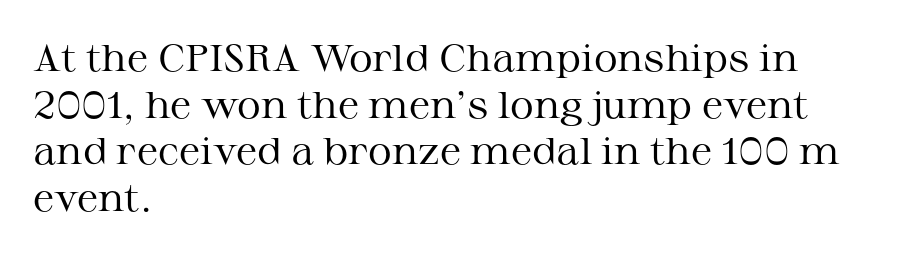
{"serif": "yes", "italic": "no", "bold": "no", "weight": "regular", "width": "wide", "stroke_contrast": "medium", "x_height": "medium", "monospaced": "no", "underline": "no", "align": "left", "line_spacing": "normal", "line_spacing_ratio": 1.26, "letter_spacing": "normal", "letter_spacing_em": 0.0, "glyph_px": 37}
